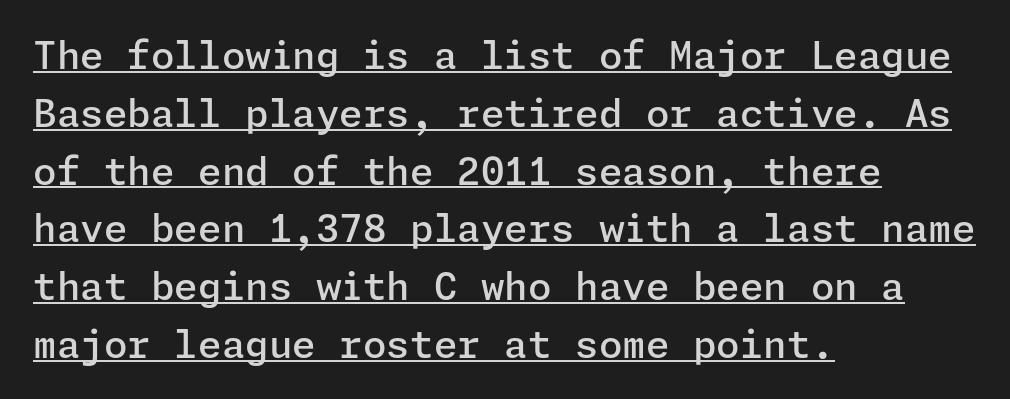
The image shows 38 px semibold sans-serif type, upright; set left-aligned, normal line spacing (1.52x), normal letter spacing, underlined; low stroke contrast and a medium x-height.
